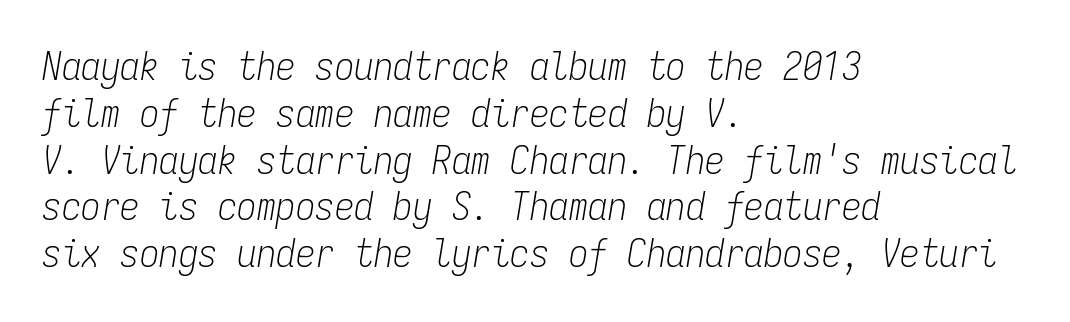
{"italic": "yes", "lean": "right", "slant_degrees": 9, "bold": "no", "weight": "light", "width": "condensed", "stroke_contrast": "low", "x_height": "medium", "monospaced": "yes", "underline": "no", "align": "left", "line_spacing_ratio": 1.2, "letter_spacing": "normal", "letter_spacing_em": 0.0, "glyph_px": 39}
